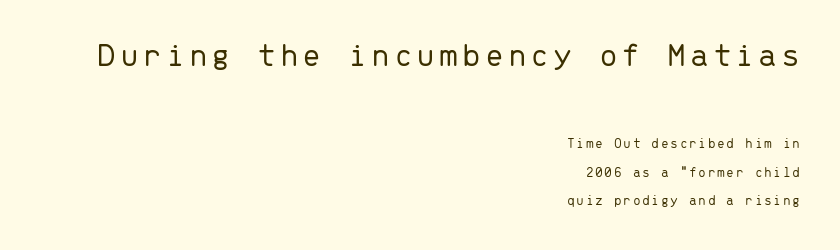
Rule under the text: the space is simply empty. Type size steps down from the first block to the second. The face used here is monospaced, like something from a code editor. Are there feet on the stems? There aren't — it's a sans.
